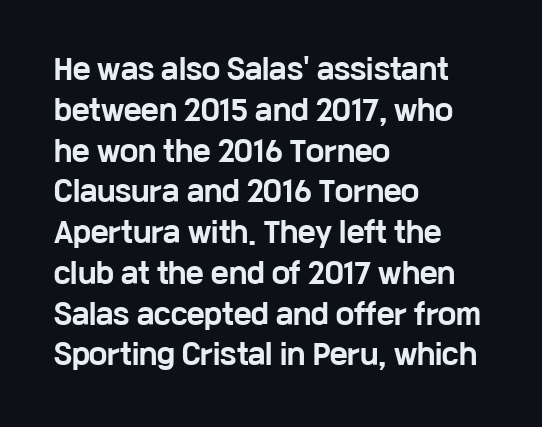
{"italic": "no", "bold": "yes", "underline": "no", "align": "left", "line_spacing": "normal", "line_spacing_ratio": 1.51, "letter_spacing": "normal", "letter_spacing_em": 0.0, "glyph_px": 27}
